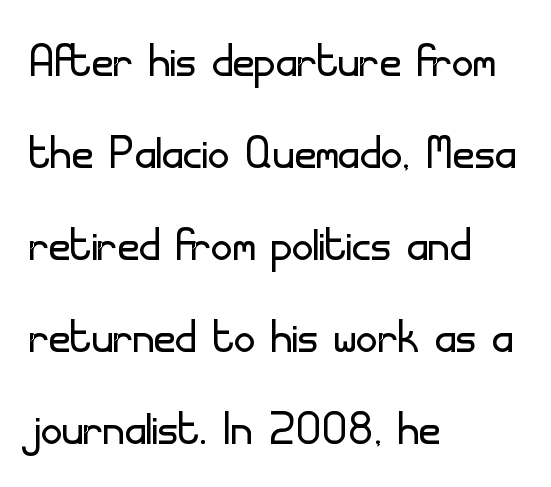
The rendering shows plain stroke endings on the letterforms — a sans-serif design. Characters follow at the spacing the type designer built in. On a weight scale, this lands at 450 or below. Vertical spacing — default. The foot of each line stays bare and open.
